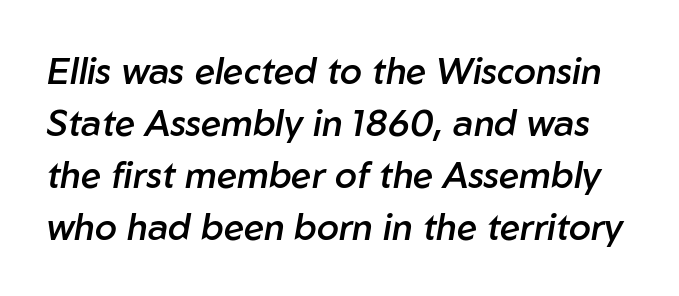
The image shows 36 px semibold type, italic (leaning right); set normal line spacing (1.44x), normal letter spacing, not underlined; low stroke contrast and a medium x-height.
